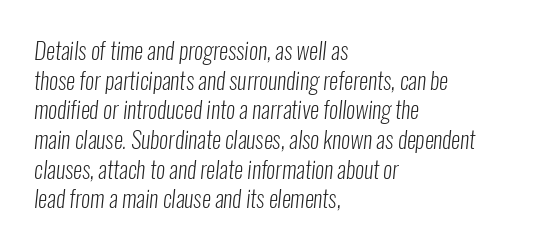
The image shows 23 px text type; set left-aligned, normal line spacing (1.29x), normal letter spacing, not underlined.
